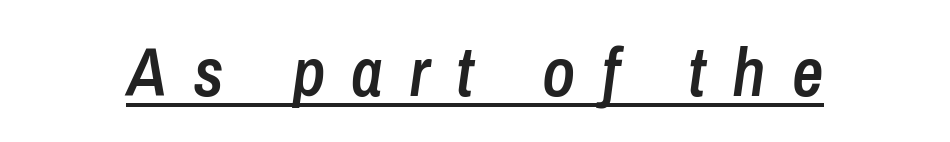
The image shows 69 px semibold, condensed type, italic (leaning right); set unusually wide letter spacing (+0.38 em), underlined; low stroke contrast and a medium x-height.
